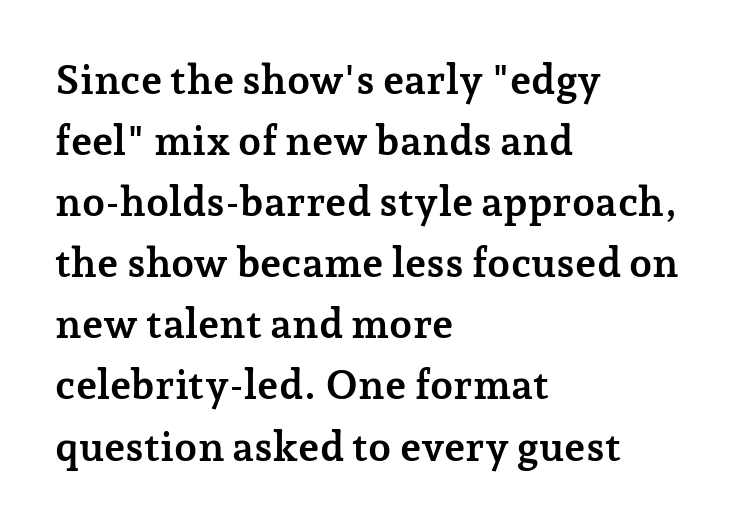
Q: Is the text bold? A: Yes.
Q: Is the text italic (slanted)? A: No, it is upright.
Q: Is the typeface a serif or a sans-serif typeface? A: Serif.
Q: Is the text underlined? A: No.
Q: How is the paragraph aligned? A: Left-aligned.
Q: Is the spacing between letters normal or unusually wide? A: Normal.
Q: Is the spacing between lines tight, normal or loose? A: Normal.
Q: Width (condensed, normal, or wide)? A: Normal.
Q: Stroke contrast? A: Low.
Q: x-height? A: Medium.
Q: Monospaced? A: No.
